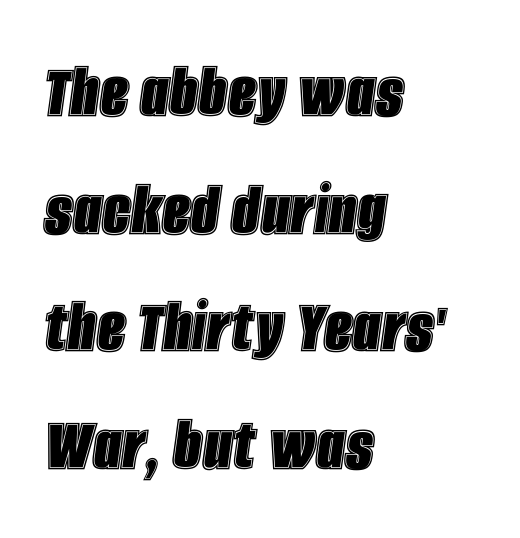
{"italic": "yes", "lean": "right", "slant_degrees": 8, "width": "condensed", "x_height": "large", "monospaced": "no", "underline": "no", "align": "left", "line_spacing": "normal", "line_spacing_ratio": 1.49, "letter_spacing": "normal", "letter_spacing_em": 0.0, "glyph_px": 79}
